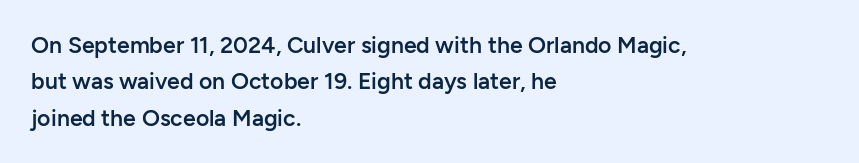
The image shows 23 px text type, upright; set left-aligned, normal line spacing (1.58x), normal letter spacing, not underlined.
